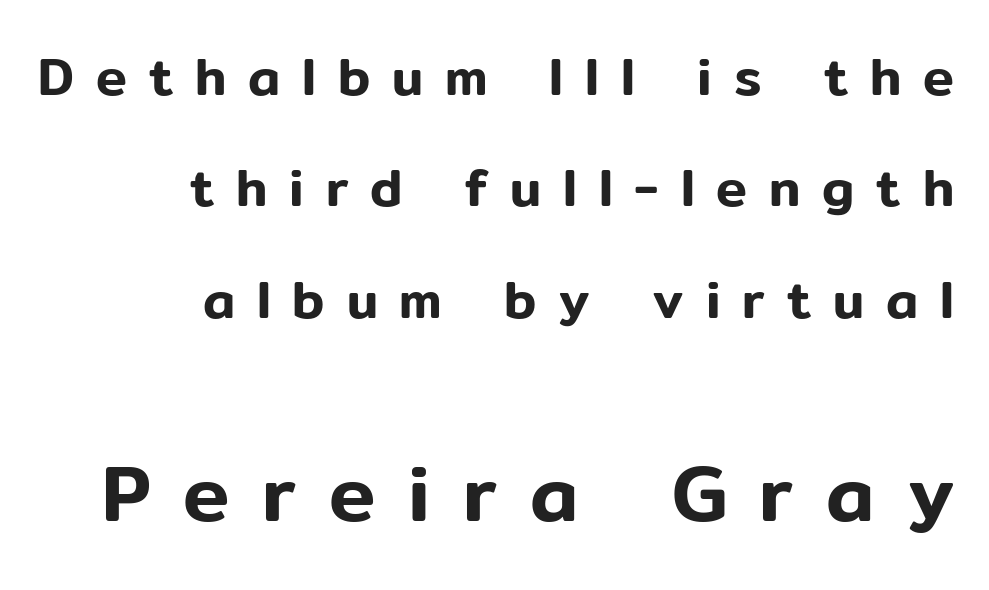
Q: Is the text italic (slanted)? A: No, it is upright.
Q: Is the typeface a serif or a sans-serif typeface? A: Sans-serif.
Q: Is the text underlined? A: No.
Q: How is the paragraph aligned? A: Right-aligned.
Q: Is the spacing between letters normal or unusually wide? A: Unusually wide.
Q: Is the spacing between lines tight, normal or loose? A: Loose.
Q: Which block of text is set in a larger size, the first (top) or the second (bottom)? A: The second (bottom) one.
Q: Width (condensed, normal, or wide)? A: Normal.
Q: Stroke contrast? A: Low.
Q: x-height? A: Medium.
Q: Monospaced? A: No.
